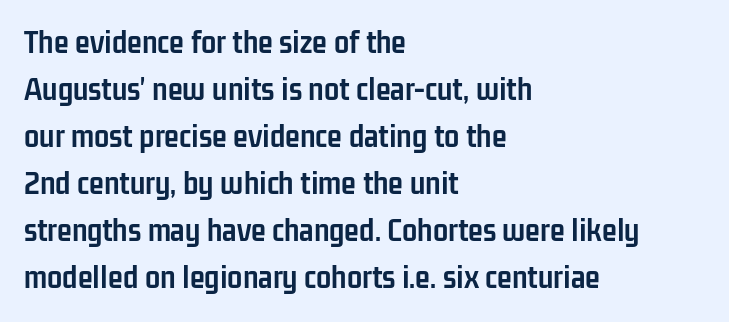
Q: Is the text bold? A: Yes.
Q: Is the text italic (slanted)? A: No, it is upright.
Q: Is the typeface a serif or a sans-serif typeface? A: Sans-serif.
Q: Is the text underlined? A: No.
Q: How is the paragraph aligned? A: Left-aligned.
Q: Is the spacing between letters normal or unusually wide? A: Normal.
Q: Is the spacing between lines tight, normal or loose? A: Normal.
Q: Width (condensed, normal, or wide)? A: Condensed.
Q: Stroke contrast? A: Low.
Q: x-height? A: Medium.
Q: Monospaced? A: No.
